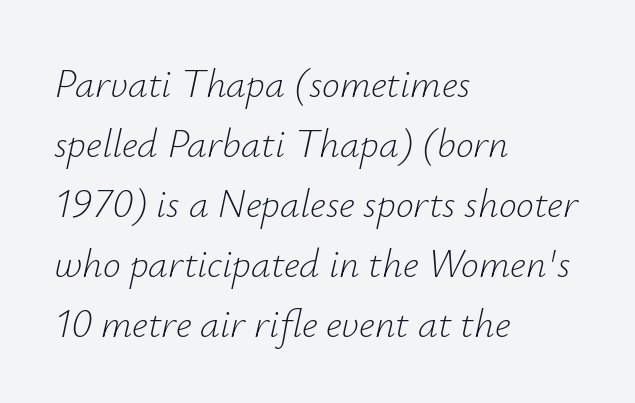
The image shows 40 px light type, italic (leaning right); set left-aligned, normal line spacing (1.5x), normal letter spacing, not underlined; low stroke contrast and a small x-height.
